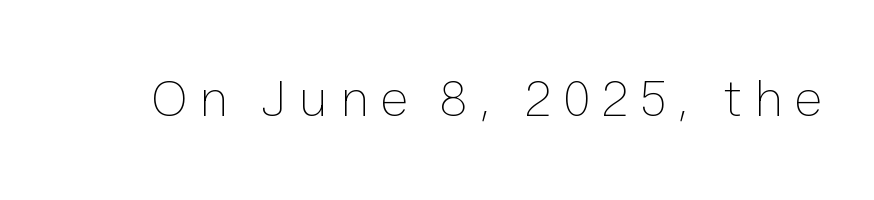
The image shows 54 px thin type, upright; set unusually wide letter spacing (+0.2 em), not underlined; low stroke contrast and a medium x-height.
